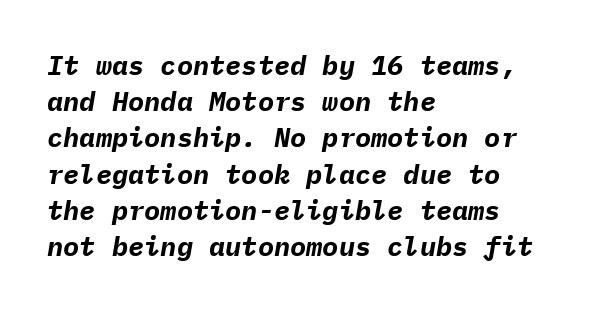
The setting favours the left margin, as ordinary paragraphs usually do. How are the letters spaced? Ordinarily, with no added tracking. Unmarked baselines from the first word to the last. Line spacing here is normal. It's the slanting kind of type.
